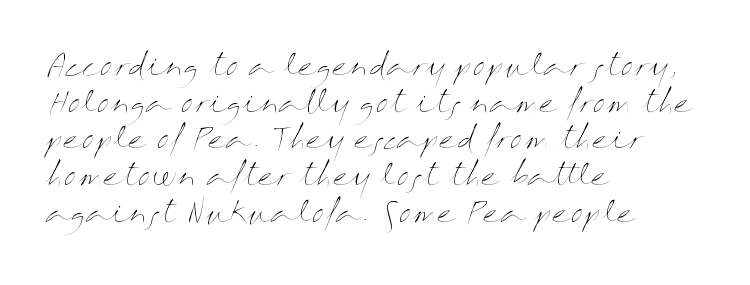
Q: Is the text bold? A: No.
Q: Is the text italic (slanted)? A: Yes.
Q: Is the text underlined? A: No.
Q: How is the paragraph aligned? A: Left-aligned.
Q: Is the spacing between letters normal or unusually wide? A: Normal.
Q: Is the spacing between lines tight, normal or loose? A: Normal.
Q: Width (condensed, normal, or wide)? A: Wide.
Q: Stroke contrast? A: Medium.
Q: x-height? A: Medium.
Q: Monospaced? A: No.
